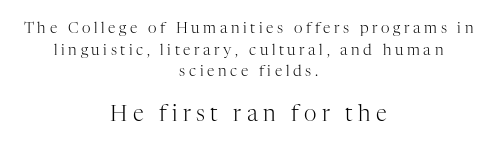
Q: Is the text bold? A: No.
Q: Is the text italic (slanted)? A: No, it is upright.
Q: Is the text underlined? A: No.
Q: How is the paragraph aligned? A: Centered.
Q: Is the spacing between letters normal or unusually wide? A: Unusually wide.
Q: Is the spacing between lines tight, normal or loose? A: Normal.
Q: Which block of text is set in a larger size, the first (top) or the second (bottom)? A: The second (bottom) one.
